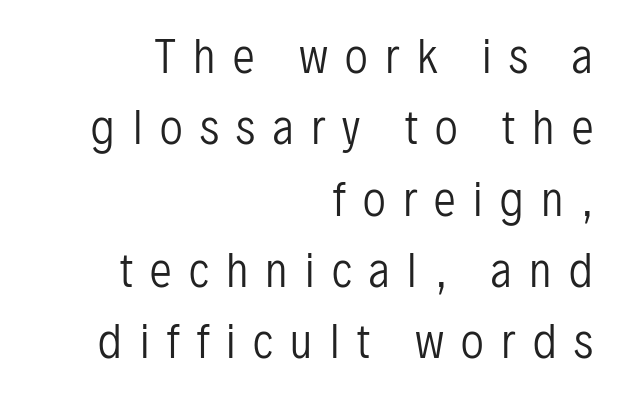
The image shows 44 px regular-weight, condensed sans-serif type, upright; set right-aligned, normal line spacing (1.62x), unusually wide letter spacing (+0.4 em), not underlined; low stroke contrast and a medium x-height.
